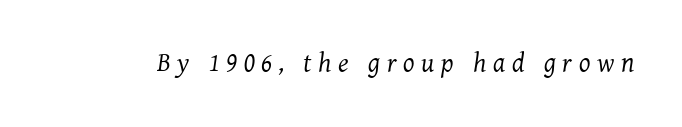
No word sits above an underline. The strokes carry an ordinary text weight at most. The typography opts for an oblique posture over an upright one. Loose tracking; the words dissolve into strings of separated letters.
